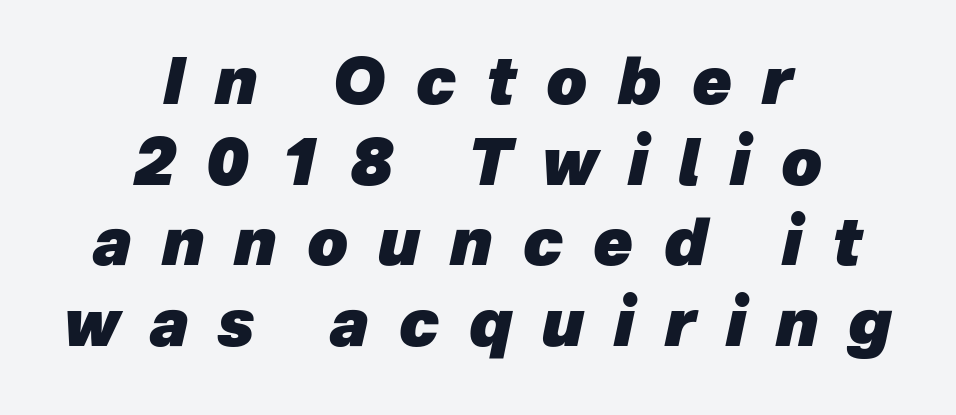
The image shows 64 px heavy type, italic (leaning right); set centered, normal line spacing (1.26x), unusually wide letter spacing (+0.47 em), not underlined; low stroke contrast and a medium x-height.
